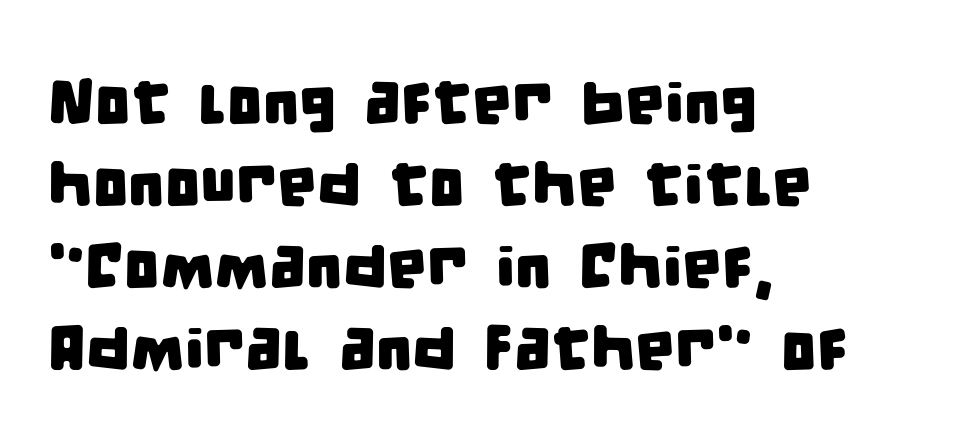
{"serif": "no", "width": "condensed", "stroke_contrast": "low", "x_height": "large", "monospaced": "no", "underline": "no", "align": "left", "line_spacing": "normal", "line_spacing_ratio": 1.3, "letter_spacing": "normal", "letter_spacing_em": 0.0, "glyph_px": 63}
